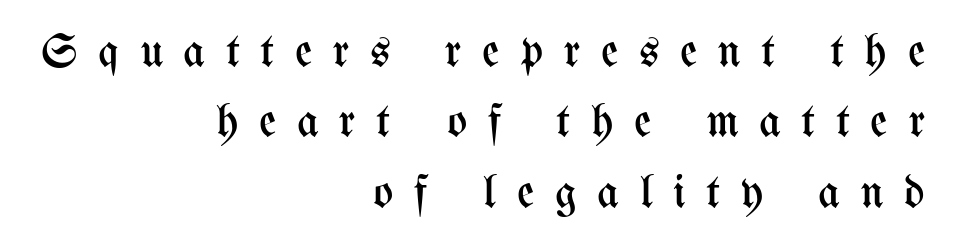
The image shows 47 px regular-weight, condensed type, upright; set right-aligned, normal line spacing (1.5x), unusually wide letter spacing (+0.44 em), not underlined; medium stroke contrast and a medium x-height.
